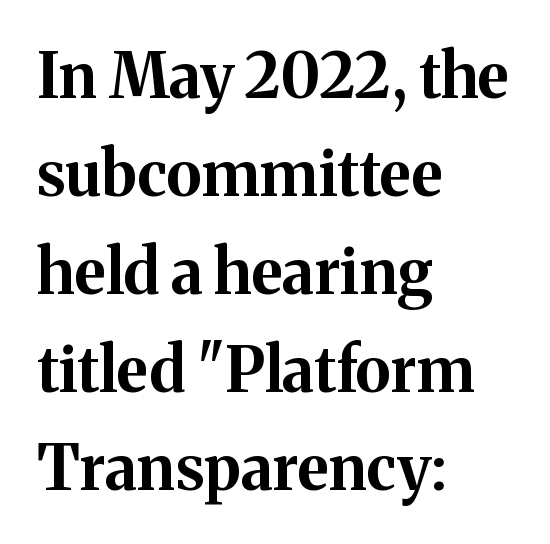
The rendering uses natural spacing where letterforms have individual widths. Does the leading feel generous? No, just average. Weight check: bold — yes, fully. Tall strokes in this sample are plumb rather than angled.
